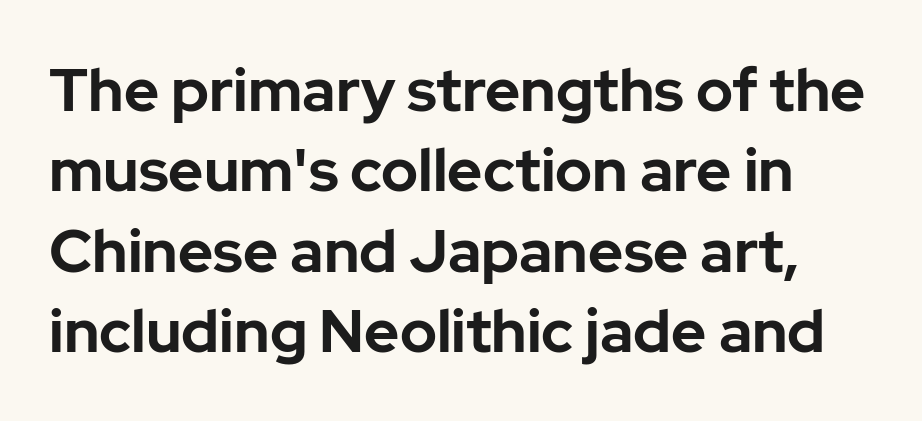
Q: Is the text bold? A: Yes.
Q: Is the text italic (slanted)? A: No, it is upright.
Q: Is the typeface a serif or a sans-serif typeface? A: Sans-serif.
Q: Is the text underlined? A: No.
Q: Is the spacing between letters normal or unusually wide? A: Normal.
Q: Is the spacing between lines tight, normal or loose? A: Normal.
Q: Width (condensed, normal, or wide)? A: Normal.
Q: Stroke contrast? A: Low.
Q: x-height? A: Medium.
Q: Monospaced? A: No.
